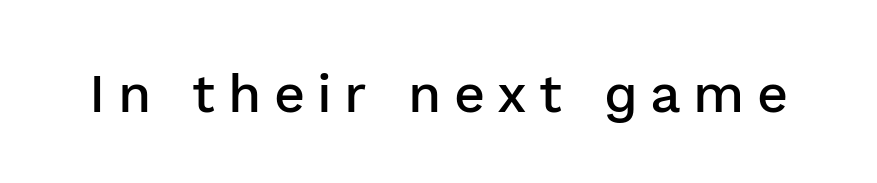
The image shows 54 px semibold sans-serif type, upright; set unusually wide letter spacing (+0.23 em), not underlined; low stroke contrast and a medium x-height.
